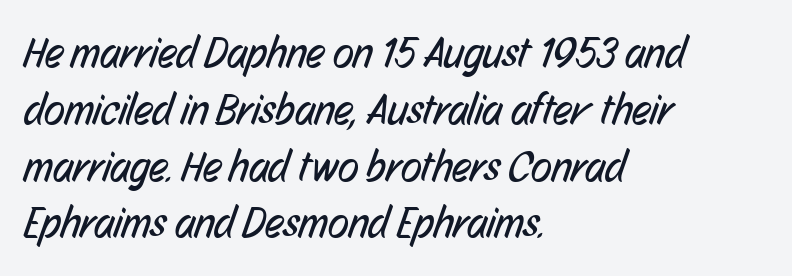
Is this a heavy cut? Hardly; it is regular or lighter. The gap between lines stays unmarked. Visually the block forms a straight wall on the left and a jagged coastline on the right. Caption: standard tracking, unaltered. Serif or sans? Sans — the stroke terminals are bare. Each letter keeps its own natural width here, so spacing adapts to shape.
